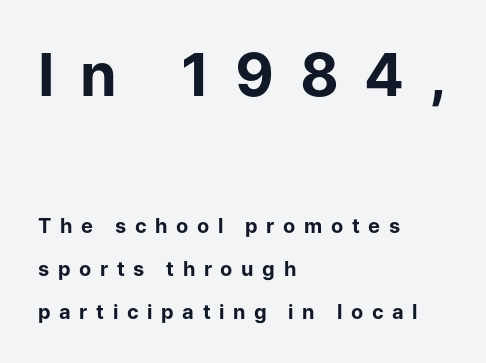
The image shows 59 px bold sans-serif type, upright; set left-aligned, loose line spacing (2.16x), unusually wide letter spacing (+0.43 em), not underlined; the first (top) block is 2.95x larger; low stroke contrast and a medium x-height.
